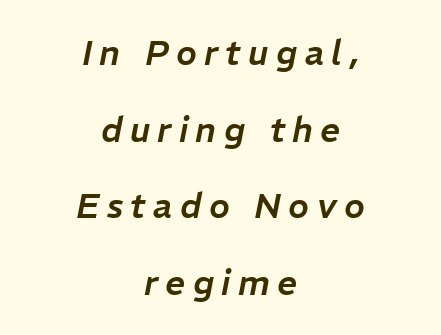
Note the varied advance widths — an 'i' is clearly narrower than an 'm'. You could only call the tracking loose — the letters float apart. This block would shrink considerably if given ordinary leading; it's expanded now. You can tell it's italic because the verticals aren't actually vertical.
